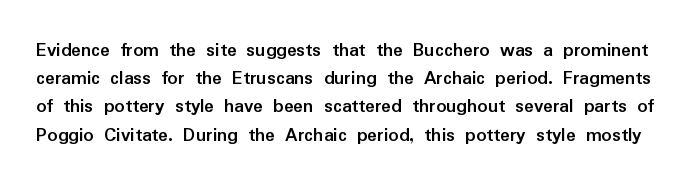
Q: Is the text bold? A: Yes.
Q: Is the text italic (slanted)? A: No, it is upright.
Q: Is the text underlined? A: No.
Q: Is the spacing between letters normal or unusually wide? A: Normal.
Q: Is the spacing between lines tight, normal or loose? A: Normal.
